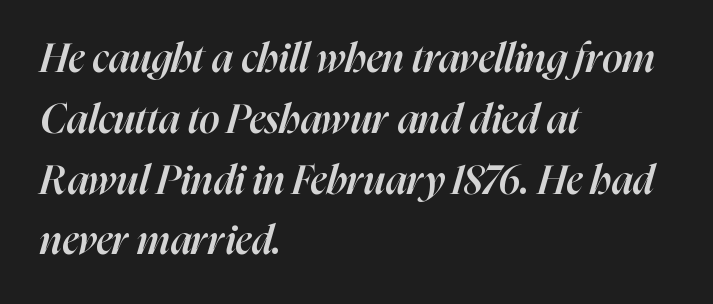
One-word summary of the alignment: left. Compared with typical paragraphs, the rows here are spaced about the same. The face used here is proportionally spaced, like ordinary book or web type. If you drew a line through each stem, it would be angled. The zone under the glyphs is completely vacant.
